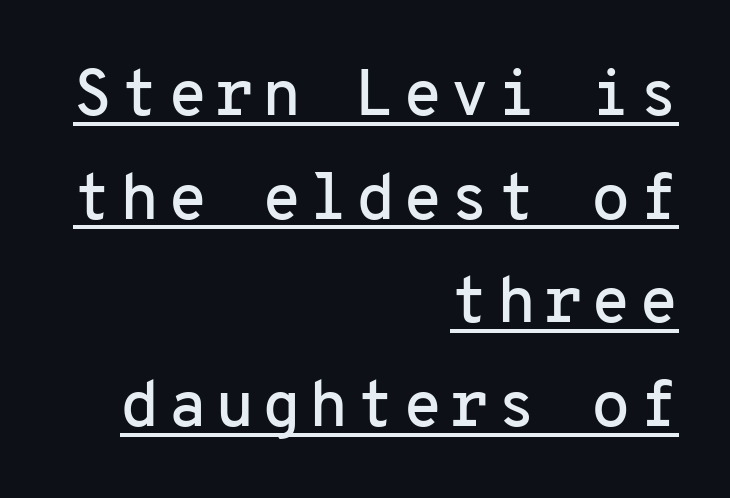
Somebody hit Ctrl+U on this one — the words are underlined. Regarding serifs, this sample does without them. Posture: straight, roman, zero tilt. Horizontal bands of white between lines are of average thickness. Right-aligned paragraph, ragged on the left.
